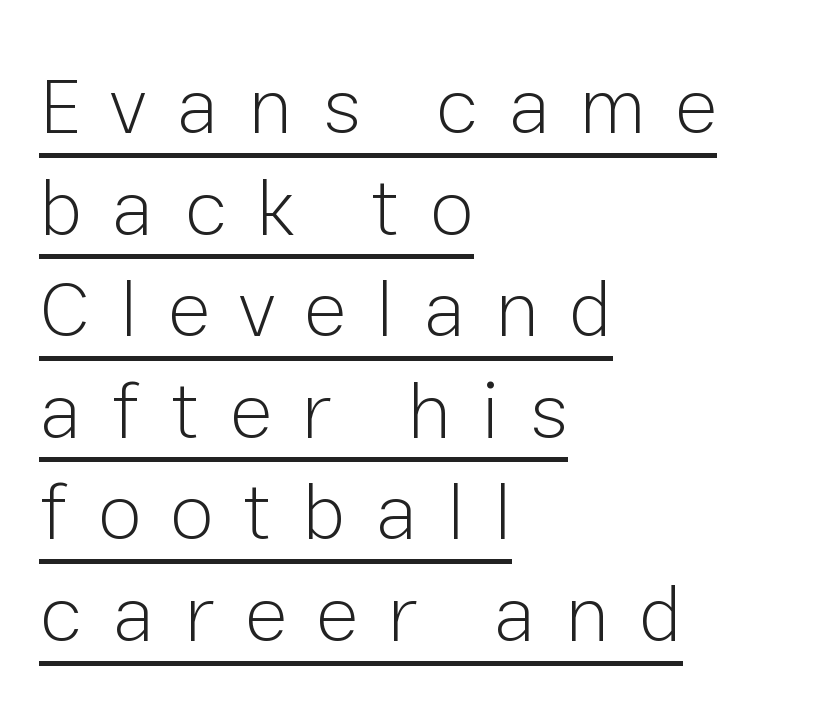
No heavy texture on the line: the type isn't bold. There is plenty of visible air inserted between adjacent glyphs. The paragraph has a hard left edge and a soft right edge. The rendering uses natural spacing where letterforms have individual widths. Unlike a traditional serif, this face leaves its strokes unadorned.
